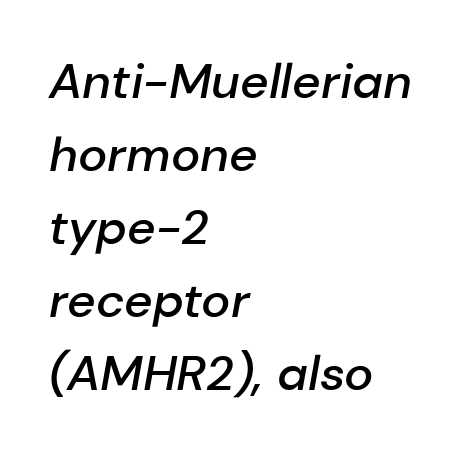
{"italic": "yes", "lean": "right", "slant_degrees": 10, "bold": "semi", "weight": "semibold", "width": "normal", "stroke_contrast": "low", "x_height": "medium", "monospaced": "no", "underline": "no", "align": "left", "line_spacing": "normal", "line_spacing_ratio": 1.49, "letter_spacing": "normal", "letter_spacing_em": 0.0, "glyph_px": 49}
